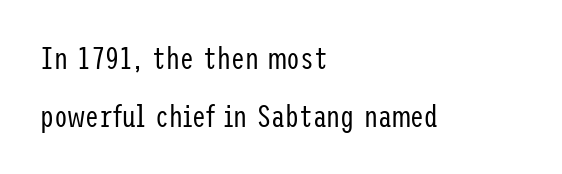
The image shows 31 px regular-weight, condensed sans-serif type, upright; set left-aligned, line spacing 1.86x, normal letter spacing, not underlined; low stroke contrast and a medium x-height.
